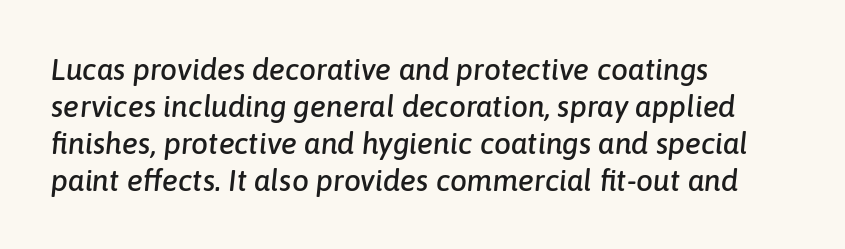
Q: Is the text italic (slanted)? A: Yes, it leans right by about 6 degrees.
Q: Is the text underlined? A: No.
Q: How is the paragraph aligned? A: Left-aligned.
Q: Is the spacing between letters normal or unusually wide? A: Normal.
Q: Width (condensed, normal, or wide)? A: Normal.
Q: Stroke contrast? A: Low.
Q: x-height? A: Medium.
Q: Monospaced? A: No.
